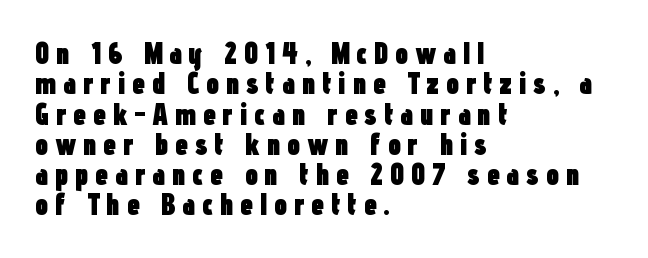
{"serif": "no", "italic": "no", "bold": "yes", "weight": "heavy", "width": "condensed", "stroke_contrast": "low", "x_height": "medium", "monospaced": "no", "underline": "no", "align": "left", "line_spacing": "tight", "line_spacing_ratio": 1.01, "letter_spacing": "wide", "letter_spacing_em": 0.21, "glyph_px": 30}
